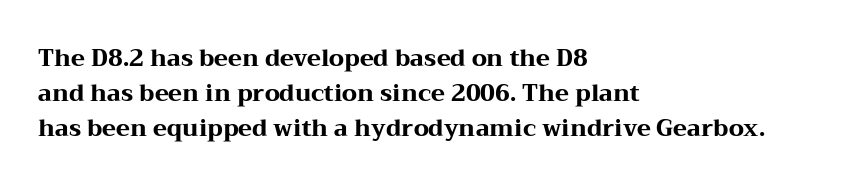
Q: Is the text bold? A: Yes.
Q: Is the text italic (slanted)? A: No, it is upright.
Q: Is the text underlined? A: No.
Q: How is the paragraph aligned? A: Left-aligned.
Q: Is the spacing between letters normal or unusually wide? A: Normal.
Q: Is the spacing between lines tight, normal or loose? A: Normal.
